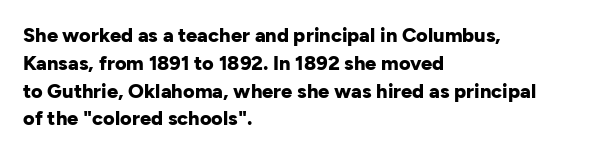
The image shows 20 px bold type, upright; set left-aligned, normal line spacing (1.39x), normal letter spacing, not underlined.
